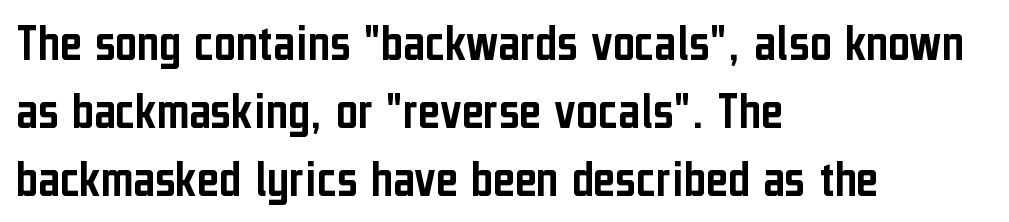
The image shows 53 px condensed sans-serif type, upright; set left-aligned, normal line spacing (1.28x), normal letter spacing, not underlined; low stroke contrast and a medium x-height.
